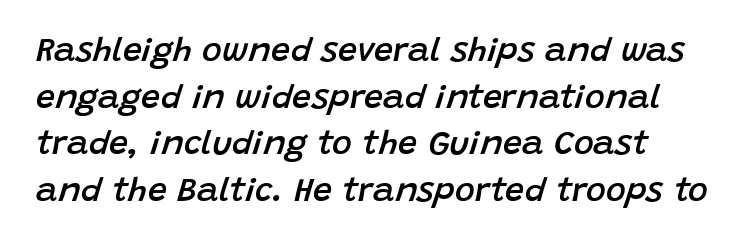
{"italic": "yes", "lean": "right", "slant_degrees": 15, "bold": "semi", "weight": "semibold", "width": "normal", "stroke_contrast": "low", "x_height": "large", "monospaced": "no", "underline": "no", "line_spacing": "normal", "line_spacing_ratio": 1.37, "letter_spacing": "normal", "letter_spacing_em": 0.0, "glyph_px": 34}
